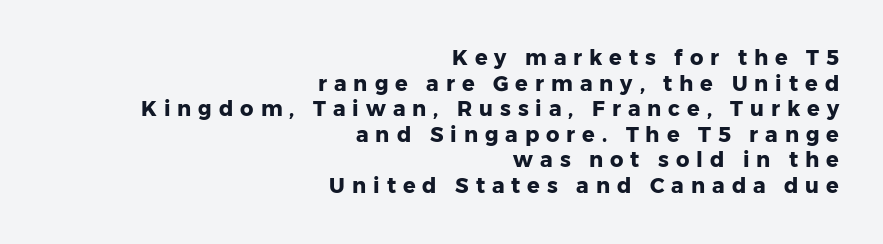
The image shows 21 px bold type, upright; set right-aligned, line spacing 1.22x, unusually wide letter spacing (+0.33 em), not underlined.
